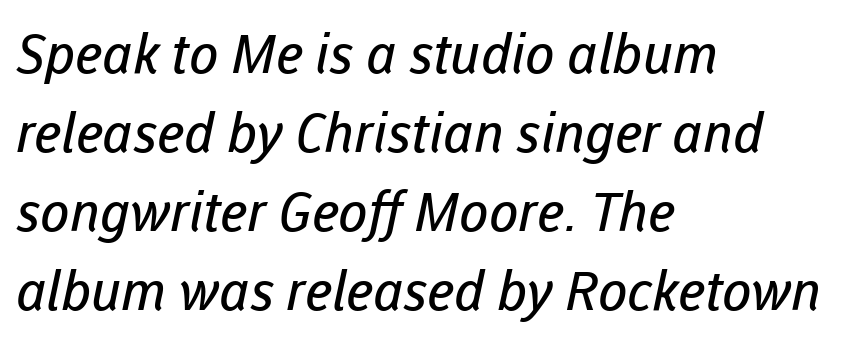
{"serif": "no", "bold": "no", "weight": "regular", "width": "normal", "stroke_contrast": "low", "x_height": "medium", "monospaced": "no", "underline": "no", "align": "left", "line_spacing": "normal", "line_spacing_ratio": 1.46, "letter_spacing": "normal", "letter_spacing_em": 0.0, "glyph_px": 54}
